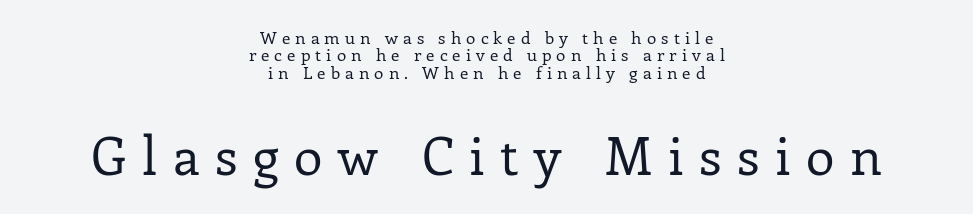
The image shows 52 px regular-weight serif type, upright; set centered, tight line spacing (1.02x), unusually wide letter spacing (+0.3 em), not underlined; the second (bottom) block is 3.06x larger; low stroke contrast and a medium x-height.
